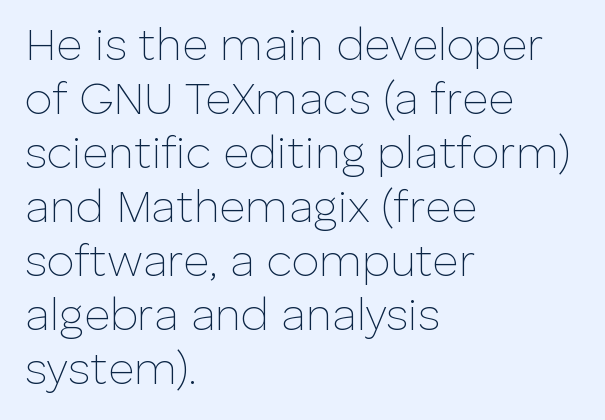
Letterform terminals end flat and unadorned throughout the passage. Does the copy run flush right? No — it runs flush left. The face used here is proportionally spaced, like ordinary book or web type. Check the space under the baseline: it is left empty.
